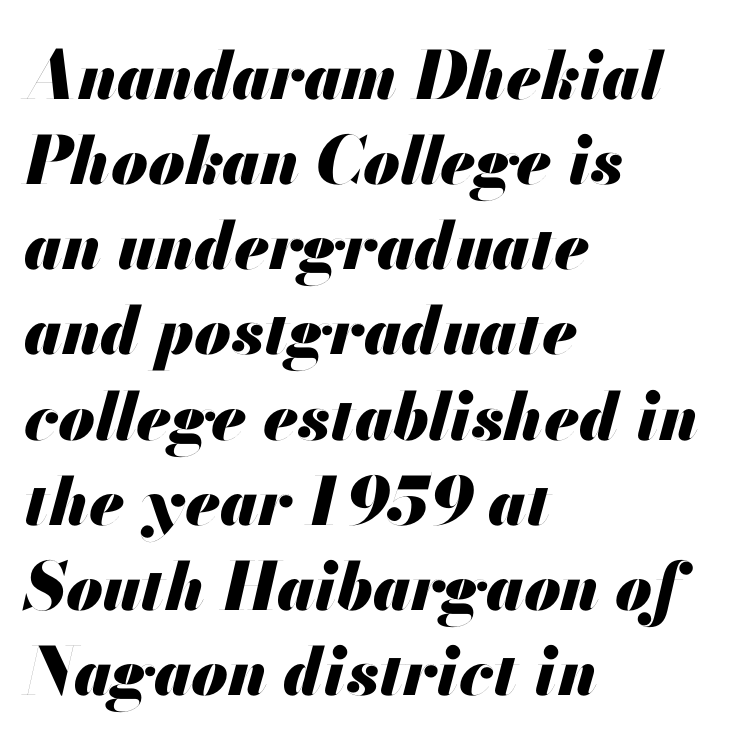
{"italic": "yes", "lean": "right", "slant_degrees": 13, "bold": "yes", "weight": "heavy", "width": "normal", "stroke_contrast": "medium", "x_height": "small", "monospaced": "no", "underline": "no", "align": "left", "line_spacing": "normal", "line_spacing_ratio": 1.29, "letter_spacing": "normal", "letter_spacing_em": 0.0, "glyph_px": 66}
